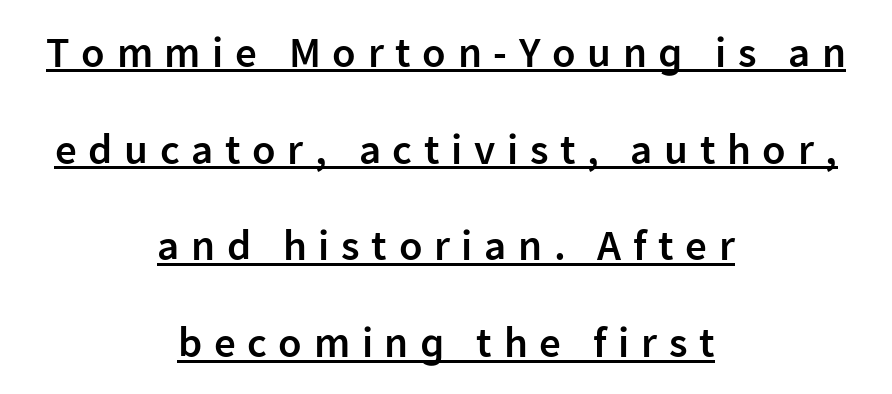
Q: Is the text bold? A: Semi-bold.
Q: Is the text italic (slanted)? A: No, it is upright.
Q: Is the typeface a serif or a sans-serif typeface? A: Sans-serif.
Q: Is the text underlined? A: Yes.
Q: How is the paragraph aligned? A: Centered.
Q: Is the spacing between letters normal or unusually wide? A: Unusually wide.
Q: Is the spacing between lines tight, normal or loose? A: Loose.
Q: Width (condensed, normal, or wide)? A: Normal.
Q: Stroke contrast? A: Low.
Q: x-height? A: Medium.
Q: Monospaced? A: No.
